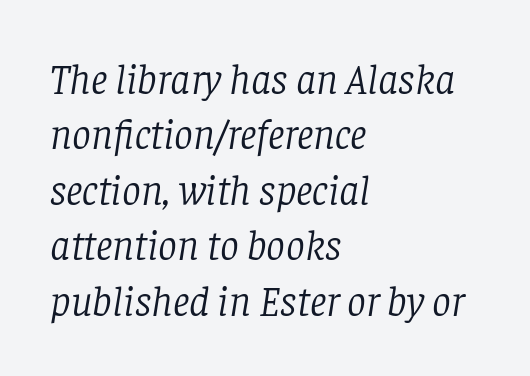
{"serif": "yes", "italic": "yes", "lean": "right", "slant_degrees": 8, "bold": "no", "weight": "light", "width": "normal", "stroke_contrast": "low", "x_height": "large", "monospaced": "no", "underline": "no", "align": "left", "line_spacing": "normal", "line_spacing_ratio": 1.32, "letter_spacing": "normal", "letter_spacing_em": 0.0, "glyph_px": 42}
